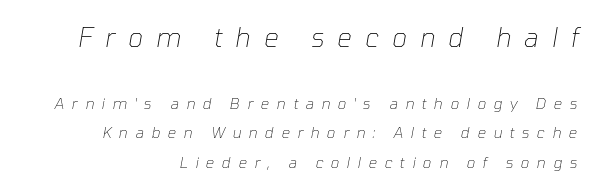
The image shows 26 px text type, italic (leaning right); set right-aligned, loose line spacing (1.99x), unusually wide letter spacing (+0.5 em), not underlined; the first (top) block is 1.73x larger.
